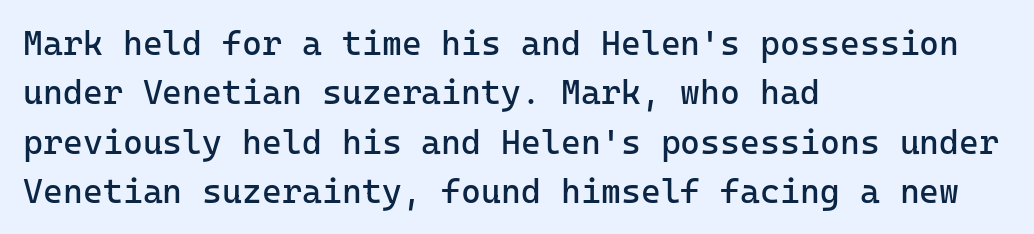
{"serif": "no", "italic": "no", "bold": "no", "weight": "regular", "width": "normal", "stroke_contrast": "low", "x_height": "medium", "underline": "no", "align": "left", "line_spacing": "normal", "line_spacing_ratio": 1.45, "letter_spacing": "normal", "letter_spacing_em": 0.0, "glyph_px": 34}
